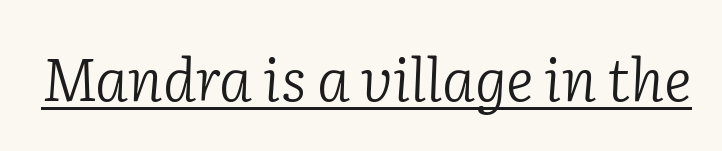
Q: Is the text bold? A: No.
Q: Is the text italic (slanted)? A: Yes, it leans right by about 2 degrees.
Q: Is the typeface a serif or a sans-serif typeface? A: Serif.
Q: Is the text underlined? A: Yes.
Q: Is the spacing between letters normal or unusually wide? A: Normal.
Q: Width (condensed, normal, or wide)? A: Normal.
Q: Stroke contrast? A: Low.
Q: x-height? A: Medium.
Q: Monospaced? A: No.
